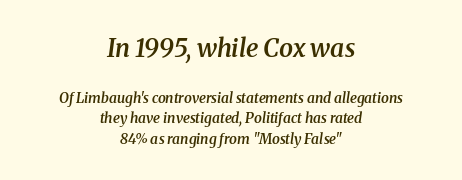
{"italic": "yes", "lean": "right", "slant_degrees": 8, "bold": "semi", "underline": "no", "align": "center", "line_spacing": "normal", "line_spacing_ratio": 1.47, "letter_spacing": "normal", "letter_spacing_em": 0.0, "larger_block": "first", "size_ratio": 1.79, "glyph_px": 25}
